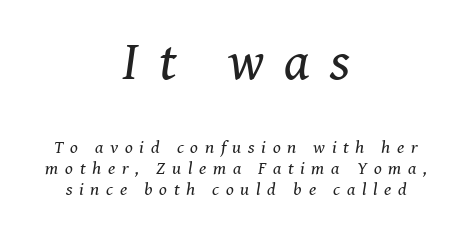
{"serif": "yes", "italic": "yes", "lean": "right", "slant_degrees": 8, "bold": "no", "weight": "regular", "width": "normal", "stroke_contrast": "medium", "x_height": "medium", "monospaced": "no", "underline": "no", "align": "center", "line_spacing": "tight", "line_spacing_ratio": 1.15, "letter_spacing": "wide", "letter_spacing_em": 0.37, "larger_block": "first", "size_ratio": 3.06, "glyph_px": 55}
